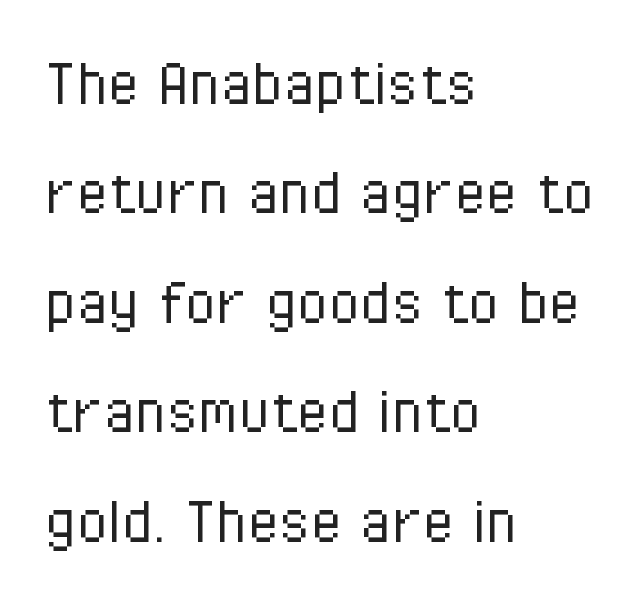
Q: Is the text bold? A: No.
Q: Is the text italic (slanted)? A: No, it is upright.
Q: Is the typeface a serif or a sans-serif typeface? A: Sans-serif.
Q: Is the text underlined? A: No.
Q: How is the paragraph aligned? A: Left-aligned.
Q: Is the spacing between letters normal or unusually wide? A: Normal.
Q: Is the spacing between lines tight, normal or loose? A: Normal.
Q: Width (condensed, normal, or wide)? A: Condensed.
Q: Stroke contrast? A: Low.
Q: x-height? A: Medium.
Q: Monospaced? A: No.
